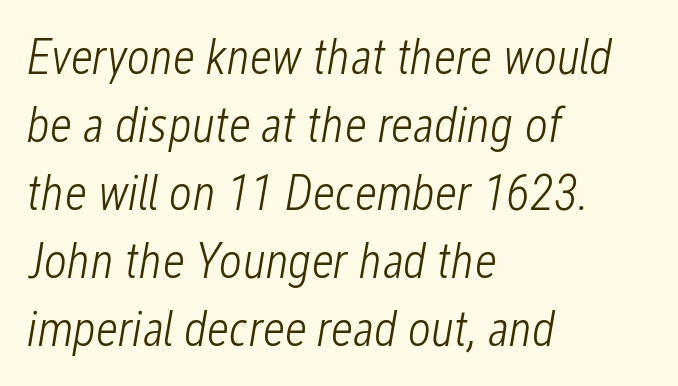
The image shows 50 px light, condensed type, italic (leaning right); set left-aligned, normal line spacing (1.36x), normal letter spacing, not underlined; low stroke contrast and a medium x-height.
